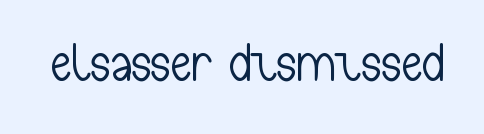
{"serif": "no", "italic": "no", "bold": "no", "weight": "light", "width": "condensed", "stroke_contrast": "low", "x_height": "medium", "monospaced": "no", "underline": "no", "letter_spacing": "normal", "letter_spacing_em": 0.0, "glyph_px": 53}
